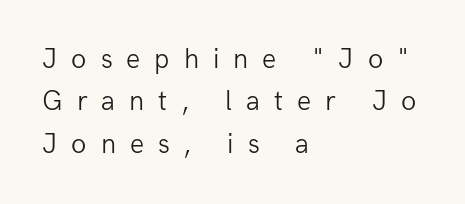
Here the designer chose a conventional face with non-uniform glyph widths. The space beneath each line is pristine and unruled. Letterform terminals end flat and unadorned throughout the passage. The characters are drawn with everyday or finer stroke widths. Honestly, the row spacing looks completely unremarkable.
